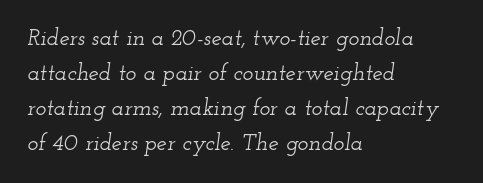
The image shows 23 px text type, italic (leaning right); set left-aligned, normal line spacing (1.52x), normal letter spacing, not underlined.
